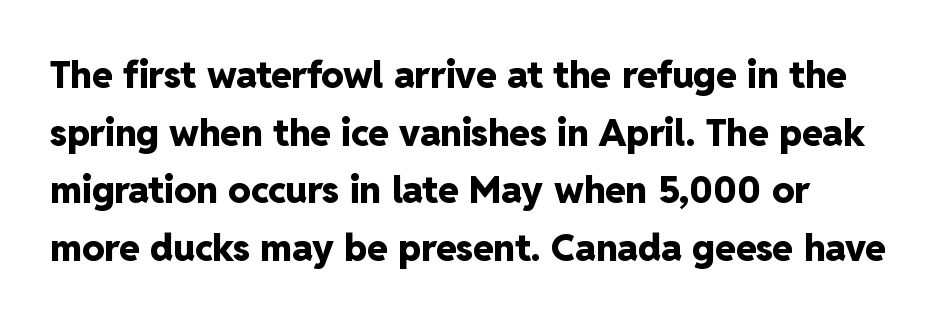
Q: Is the text bold? A: Yes.
Q: Is the text italic (slanted)? A: No, it is upright.
Q: Is the typeface a serif or a sans-serif typeface? A: Sans-serif.
Q: Is the text underlined? A: No.
Q: How is the paragraph aligned? A: Left-aligned.
Q: Is the spacing between letters normal or unusually wide? A: Normal.
Q: Is the spacing between lines tight, normal or loose? A: Normal.
Q: Width (condensed, normal, or wide)? A: Normal.
Q: Stroke contrast? A: Low.
Q: x-height? A: Medium.
Q: Monospaced? A: No.
